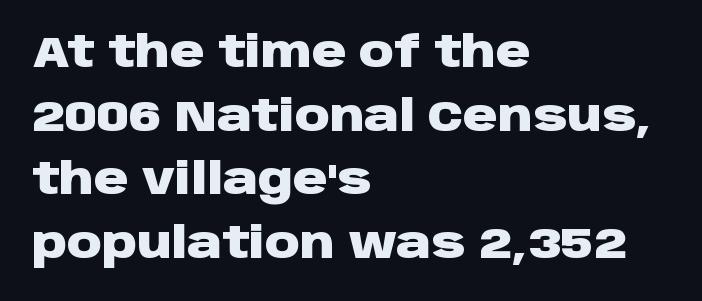
The image shows 43 px heavy, wide sans-serif type, upright; set left-aligned, normal line spacing (1.48x), normal letter spacing, not underlined; low stroke contrast and a large x-height.
